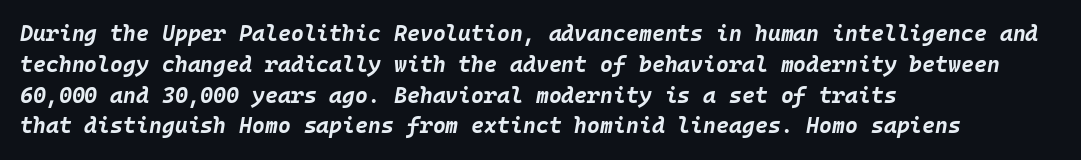
The image shows 22 px bold type, italic (leaning right); set left-aligned, normal line spacing (1.4x), normal letter spacing, not underlined.
